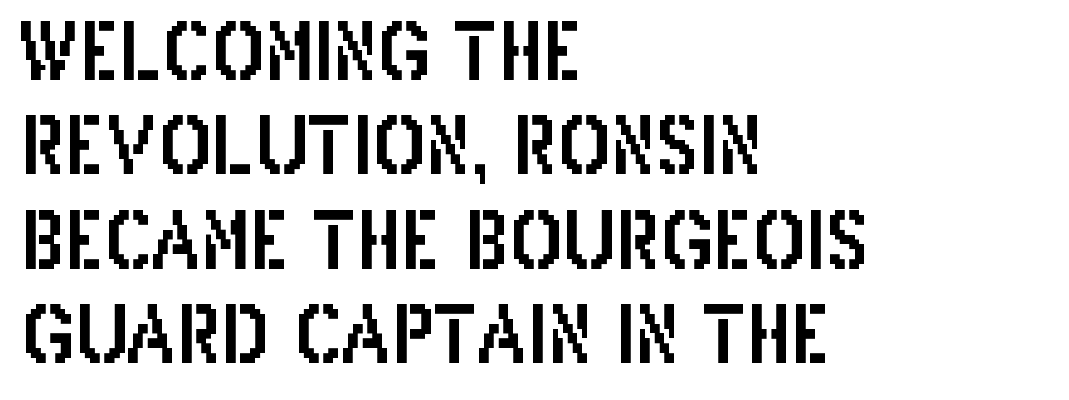
The image shows 78 px condensed sans-serif type, upright; set left-aligned, line spacing 1.21x, normal letter spacing, not underlined; low stroke contrast and a large x-height.
